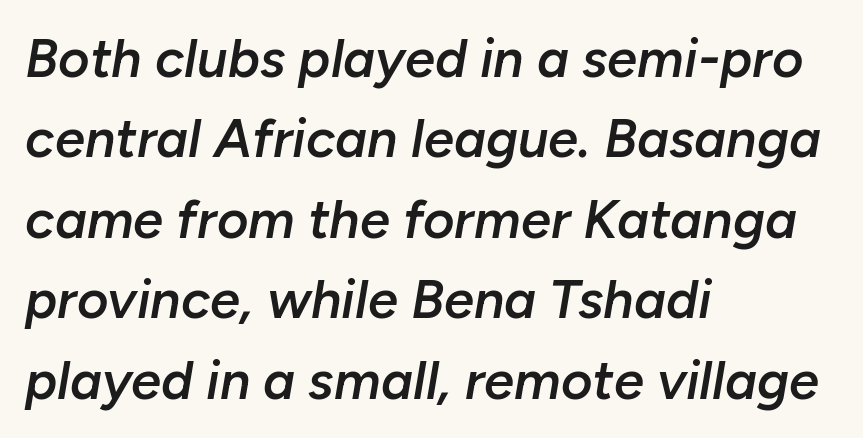
{"italic": "yes", "lean": "right", "slant_degrees": 10, "bold": "semi", "weight": "semibold", "width": "normal", "stroke_contrast": "low", "x_height": "medium", "monospaced": "no", "underline": "no", "align": "left", "line_spacing": "normal", "line_spacing_ratio": 1.49, "letter_spacing": "normal", "letter_spacing_em": 0.0, "glyph_px": 54}
